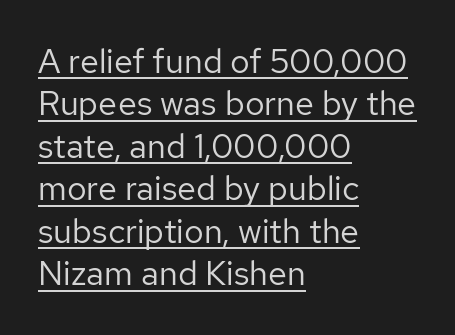
Q: Is the text bold? A: No.
Q: Is the text italic (slanted)? A: No, it is upright.
Q: Is the typeface a serif or a sans-serif typeface? A: Sans-serif.
Q: Is the text underlined? A: Yes.
Q: How is the paragraph aligned? A: Left-aligned.
Q: Is the spacing between letters normal or unusually wide? A: Normal.
Q: Is the spacing between lines tight, normal or loose? A: Normal.
Q: Width (condensed, normal, or wide)? A: Normal.
Q: Stroke contrast? A: Low.
Q: x-height? A: Medium.
Q: Monospaced? A: No.
